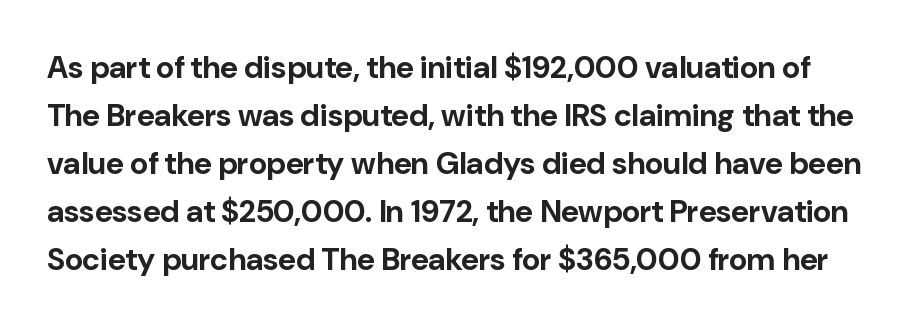
{"serif": "no", "italic": "no", "bold": "yes", "weight": "bold", "width": "normal", "stroke_contrast": "low", "x_height": "medium", "monospaced": "no", "underline": "no", "line_spacing": "normal", "line_spacing_ratio": 1.55, "letter_spacing": "normal", "letter_spacing_em": 0.0, "glyph_px": 31}
